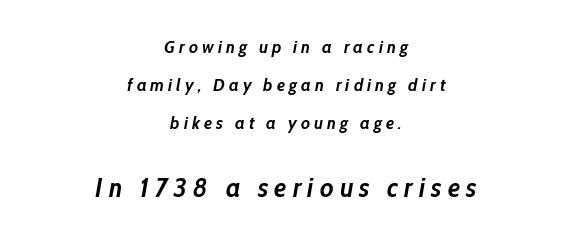
The image shows 27 px bold type, italic (leaning right); set centered, loose line spacing (2.1x), unusually wide letter spacing (+0.23 em), not underlined; the second (bottom) block is 1.5x larger.
